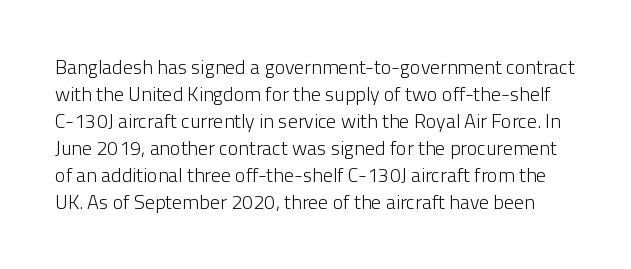
Q: Is the text bold? A: No.
Q: Is the text italic (slanted)? A: No, it is upright.
Q: Is the text underlined? A: No.
Q: Is the spacing between letters normal or unusually wide? A: Normal.
Q: Is the spacing between lines tight, normal or loose? A: Normal.
